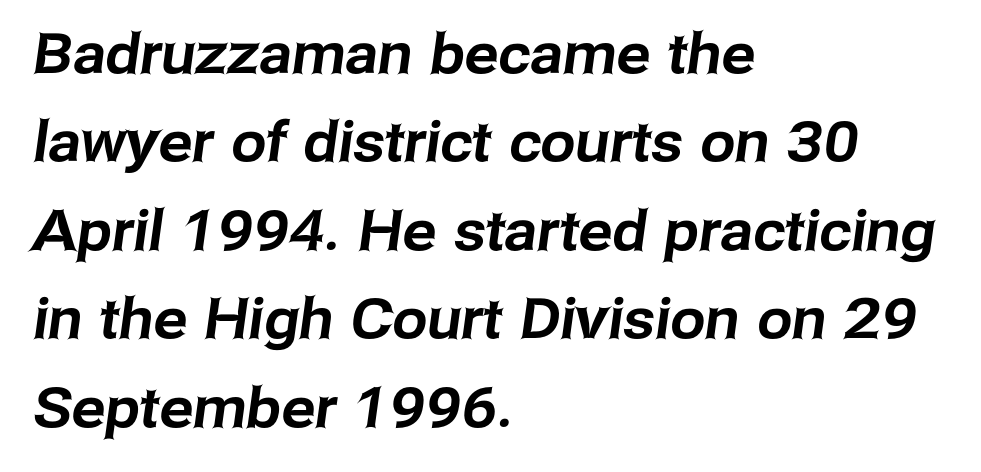
Q: Is the typeface a serif or a sans-serif typeface? A: Sans-serif.
Q: Is the text underlined? A: No.
Q: How is the paragraph aligned? A: Left-aligned.
Q: Is the spacing between letters normal or unusually wide? A: Normal.
Q: Is the spacing between lines tight, normal or loose? A: Normal.
Q: Width (condensed, normal, or wide)? A: Normal.
Q: Stroke contrast? A: Low.
Q: x-height? A: Medium.
Q: Monospaced? A: No.
